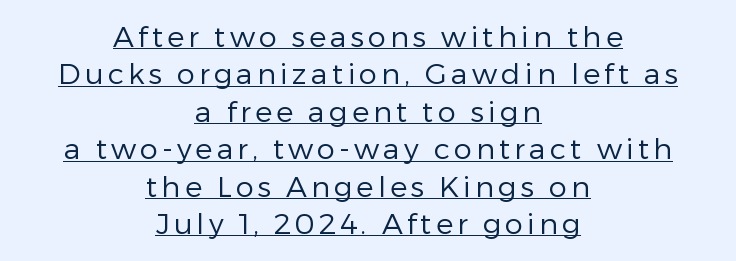
Q: Is the text bold? A: No.
Q: Is the text italic (slanted)? A: No, it is upright.
Q: Is the typeface a serif or a sans-serif typeface? A: Sans-serif.
Q: Is the text underlined? A: Yes.
Q: How is the paragraph aligned? A: Centered.
Q: Is the spacing between lines tight, normal or loose? A: Normal.
Q: Width (condensed, normal, or wide)? A: Normal.
Q: Stroke contrast? A: Low.
Q: x-height? A: Medium.
Q: Monospaced? A: No.
